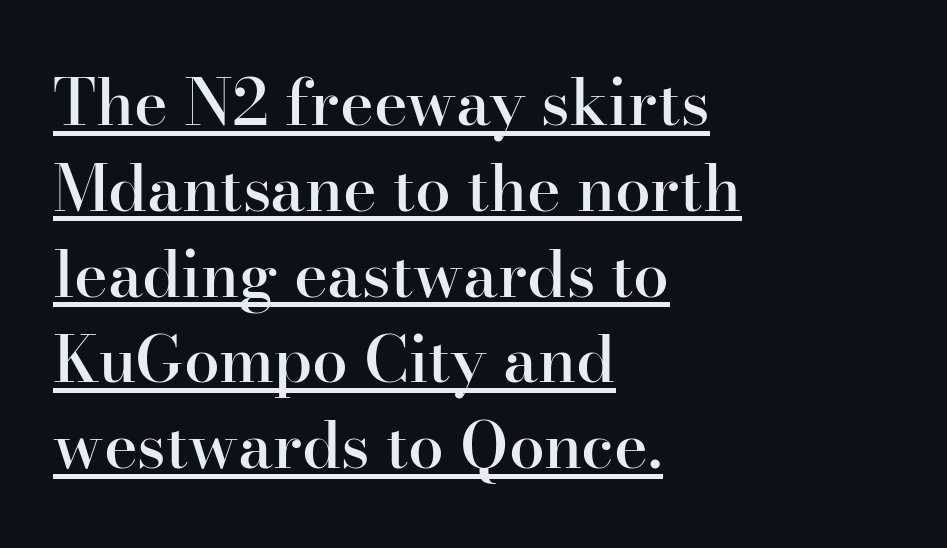
{"serif": "yes", "italic": "no", "bold": "semi", "weight": "semibold", "width": "normal", "stroke_contrast": "high", "x_height": "small", "monospaced": "no", "underline": "yes", "align": "left", "line_spacing": "normal", "line_spacing_ratio": 1.34, "letter_spacing": "normal", "letter_spacing_em": 0.0, "glyph_px": 64}
